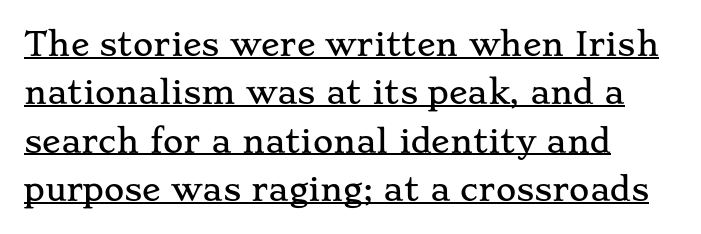
Q: Is the text italic (slanted)? A: No, it is upright.
Q: Is the typeface a serif or a sans-serif typeface? A: Serif.
Q: Is the text underlined? A: Yes.
Q: How is the paragraph aligned? A: Left-aligned.
Q: Is the spacing between letters normal or unusually wide? A: Normal.
Q: Is the spacing between lines tight, normal or loose? A: Normal.
Q: Width (condensed, normal, or wide)? A: Wide.
Q: Stroke contrast? A: Low.
Q: x-height? A: Small.
Q: Monospaced? A: No.
